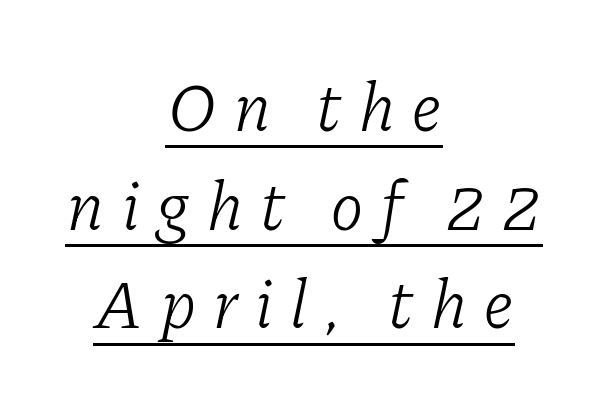
Quick note: interline space is typical. The whitespace from short lines is split evenly between both sides. Words appear elongated and porous because spacing is wide. The type family on display is of the serif kind. You could not count columns in this text — the font is proportionally spaced. Quick note: underline on.
